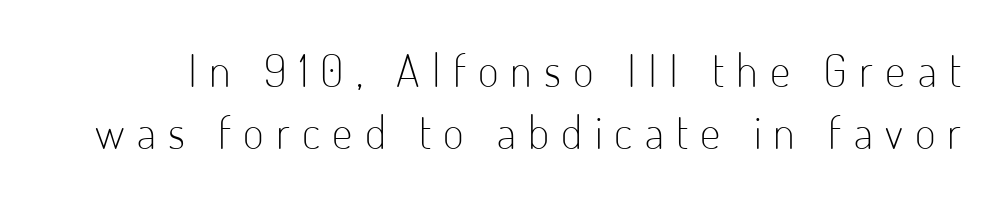
Q: Is the text bold? A: No.
Q: Is the text italic (slanted)? A: No, it is upright.
Q: Is the typeface a serif or a sans-serif typeface? A: Sans-serif.
Q: Is the text underlined? A: No.
Q: Is the spacing between letters normal or unusually wide? A: Unusually wide.
Q: Is the spacing between lines tight, normal or loose? A: Normal.
Q: Width (condensed, normal, or wide)? A: Condensed.
Q: Stroke contrast? A: Low.
Q: x-height? A: Small.
Q: Monospaced? A: No.
